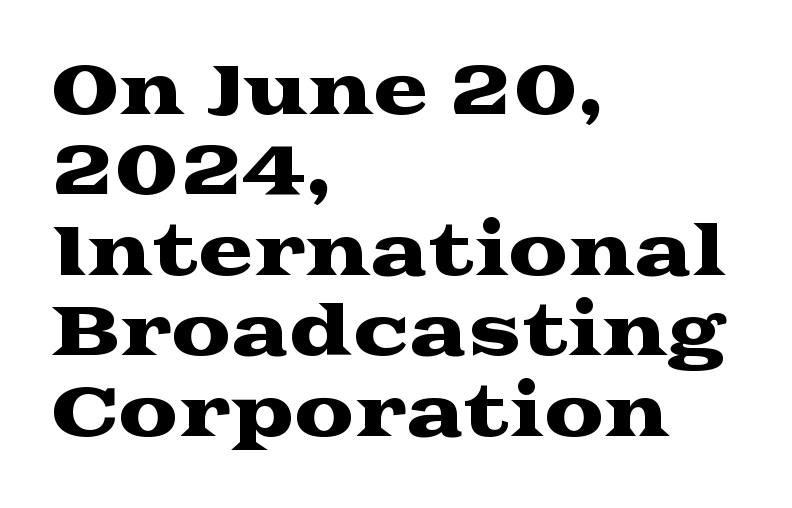
Q: Is the text italic (slanted)? A: No, it is upright.
Q: Is the typeface a serif or a sans-serif typeface? A: Serif.
Q: Is the text underlined? A: No.
Q: How is the paragraph aligned? A: Left-aligned.
Q: Is the spacing between letters normal or unusually wide? A: Normal.
Q: Width (condensed, normal, or wide)? A: Wide.
Q: Stroke contrast? A: Medium.
Q: x-height? A: Medium.
Q: Monospaced? A: No.
